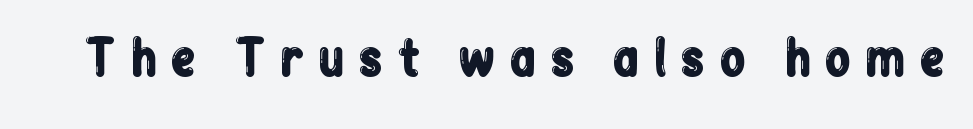
Q: Is the text italic (slanted)? A: No, it is upright.
Q: Is the typeface a serif or a sans-serif typeface? A: Sans-serif.
Q: Is the text underlined? A: No.
Q: Is the spacing between letters normal or unusually wide? A: Unusually wide.
Q: Width (condensed, normal, or wide)? A: Condensed.
Q: Stroke contrast? A: Low.
Q: x-height? A: Medium.
Q: Monospaced? A: No.
